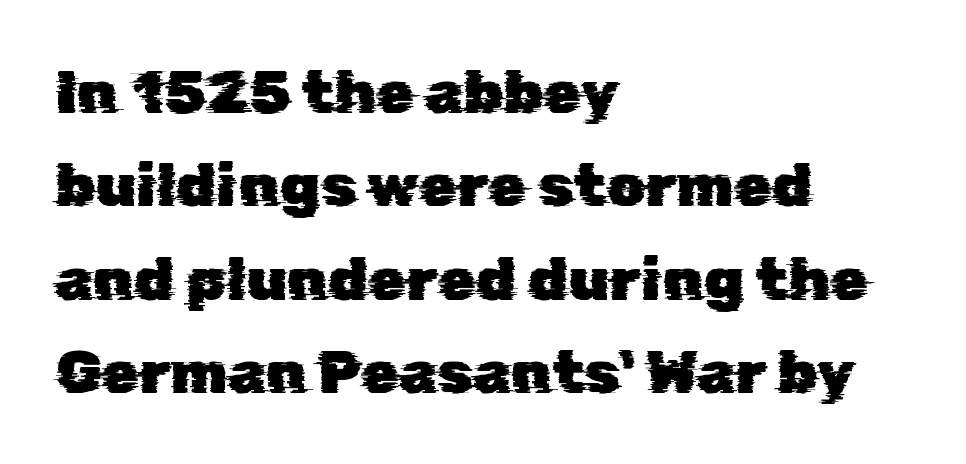
The image shows 61 px sans-serif type; set left-aligned, normal line spacing (1.53x), normal letter spacing, not underlined; low stroke contrast and a medium x-height.
